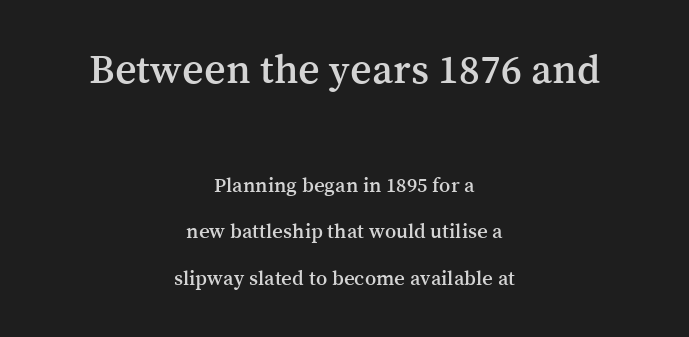
Q: Is the text italic (slanted)? A: No, it is upright.
Q: Is the typeface a serif or a sans-serif typeface? A: Serif.
Q: Is the text underlined? A: No.
Q: How is the paragraph aligned? A: Centered.
Q: Is the spacing between letters normal or unusually wide? A: Normal.
Q: Is the spacing between lines tight, normal or loose? A: Loose.
Q: Which block of text is set in a larger size, the first (top) or the second (bottom)? A: The first (top) one.
Q: Width (condensed, normal, or wide)? A: Normal.
Q: Stroke contrast? A: Medium.
Q: x-height? A: Medium.
Q: Monospaced? A: No.
